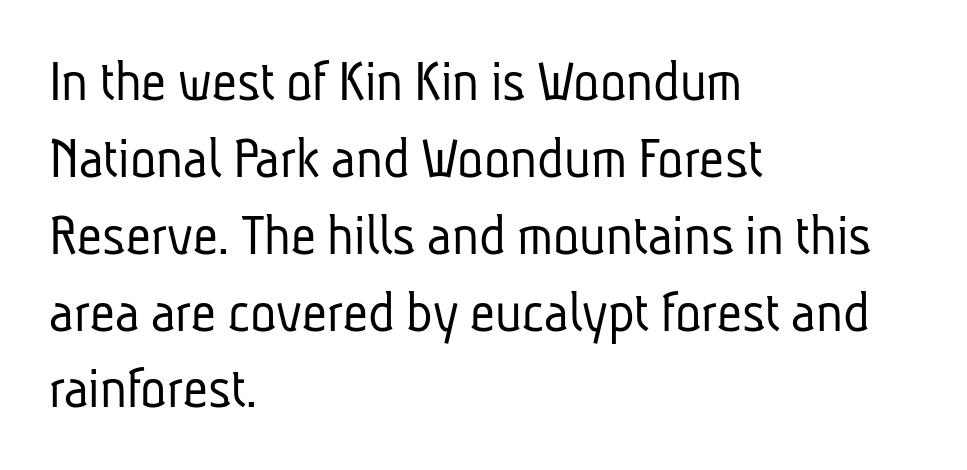
The image shows 61 px light, condensed sans-serif type; set left-aligned, normal line spacing (1.26x), normal letter spacing, not underlined; low stroke contrast and a medium x-height.
